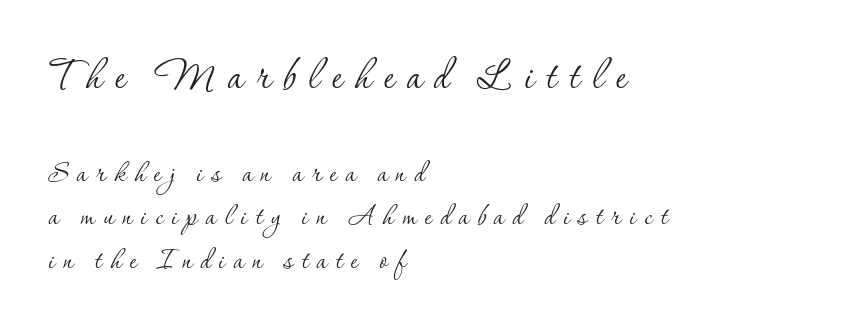
Q: Is the text bold? A: No.
Q: Is the text italic (slanted)? A: Yes.
Q: Is the typeface a serif or a sans-serif typeface? A: Serif.
Q: Is the text underlined? A: No.
Q: How is the paragraph aligned? A: Left-aligned.
Q: Is the spacing between letters normal or unusually wide? A: Unusually wide.
Q: Which block of text is set in a larger size, the first (top) or the second (bottom)? A: The first (top) one.
Q: Width (condensed, normal, or wide)? A: Normal.
Q: Stroke contrast? A: Low.
Q: x-height? A: Small.
Q: Monospaced? A: No.
